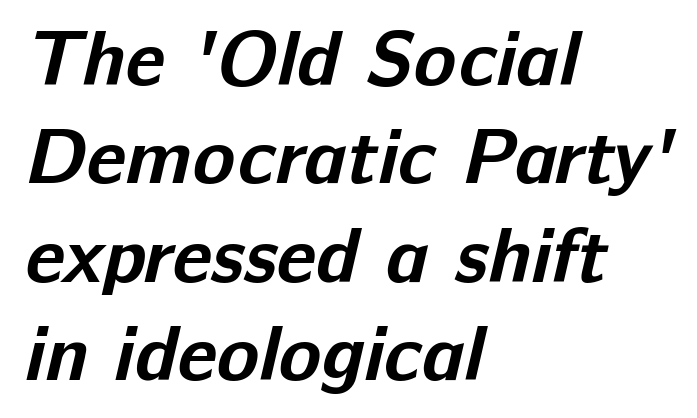
Q: Is the text bold? A: Yes.
Q: Is the typeface a serif or a sans-serif typeface? A: Sans-serif.
Q: Is the text underlined? A: No.
Q: How is the paragraph aligned? A: Left-aligned.
Q: Is the spacing between letters normal or unusually wide? A: Normal.
Q: Is the spacing between lines tight, normal or loose? A: Normal.
Q: Width (condensed, normal, or wide)? A: Normal.
Q: Stroke contrast? A: Low.
Q: x-height? A: Medium.
Q: Monospaced? A: No.
